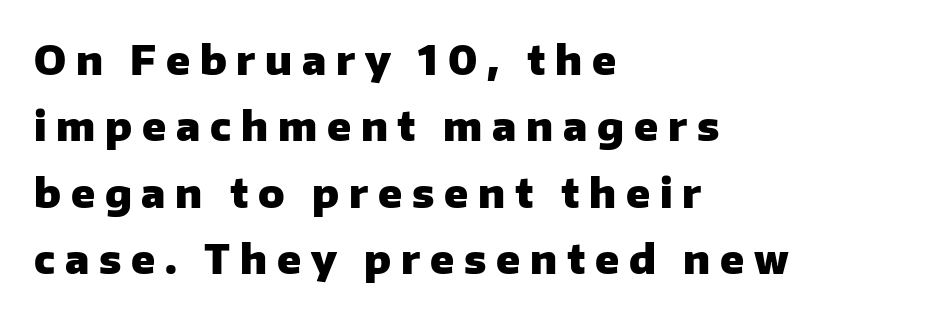
The image shows 39 px heavy sans-serif type, upright; set left-aligned, normal line spacing (1.7x), unusually wide letter spacing (+0.25 em), not underlined; low stroke contrast and a medium x-height.
